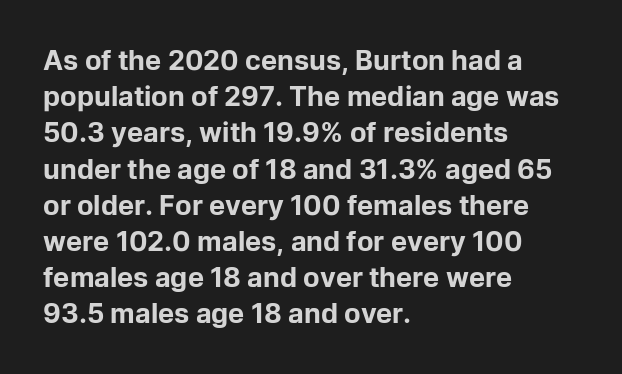
Does the weight exceed regular? Yes, all the way to bold. Inter-character spacing is left at the font's built-in metrics. If you drew a ruler down the left edge, every line would touch it. Only glyphs here, with clear space below each row. This sample keeps an unexceptional amount of space between lines.
